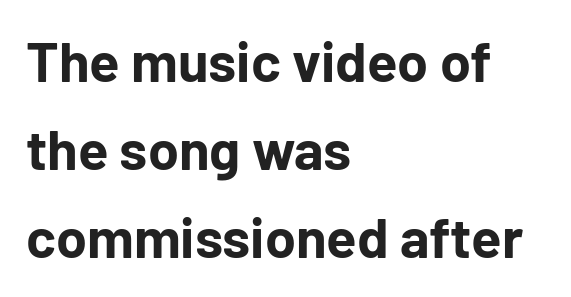
{"serif": "no", "italic": "no", "bold": "yes", "weight": "bold", "width": "normal", "stroke_contrast": "low", "x_height": "medium", "monospaced": "no", "underline": "no", "align": "left", "line_spacing": "normal", "line_spacing_ratio": 1.57, "letter_spacing": "normal", "letter_spacing_em": 0.0, "glyph_px": 56}
